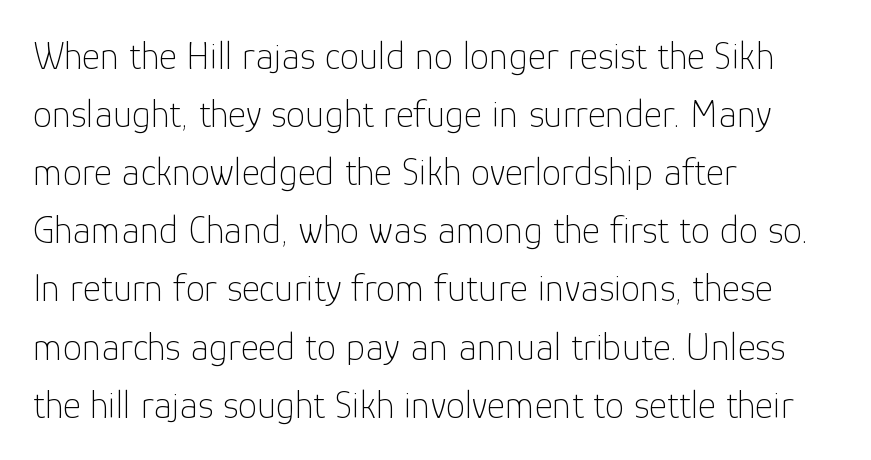
The space directly below the letters is spotless. Baseline-to-baseline distance is the conventional proportion of letter height. The text was rendered using a sans face with plain stroke endings. Characters remain perfectly vertical along every line.
